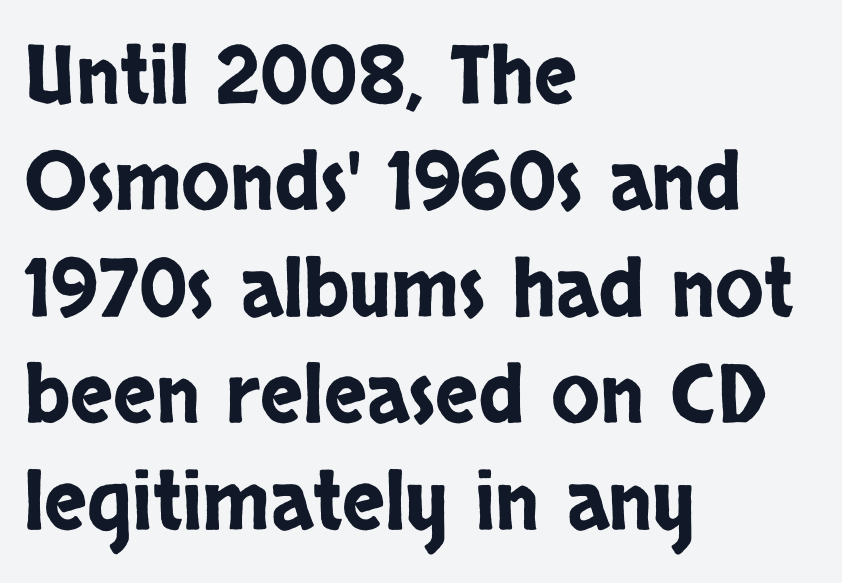
Designer's note — italics off, roman on. Is there much room between lines? A standard amount, neither cramped nor airy. Varying glyph widths throughout — classic text-font behaviour. A typesetter would call this zero additional tracking. Are there feet on the stems? There aren't — it's a sans.
